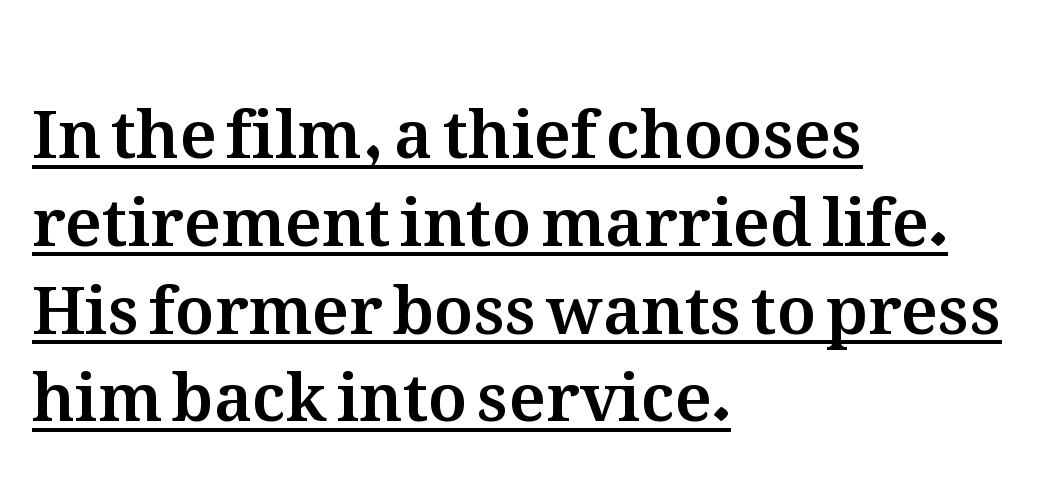
Q: Is the text italic (slanted)? A: No, it is upright.
Q: Is the text underlined? A: Yes.
Q: How is the paragraph aligned? A: Left-aligned.
Q: Is the spacing between letters normal or unusually wide? A: Normal.
Q: Is the spacing between lines tight, normal or loose? A: Normal.
Q: Width (condensed, normal, or wide)? A: Normal.
Q: Stroke contrast? A: Medium.
Q: x-height? A: Medium.
Q: Monospaced? A: No.
